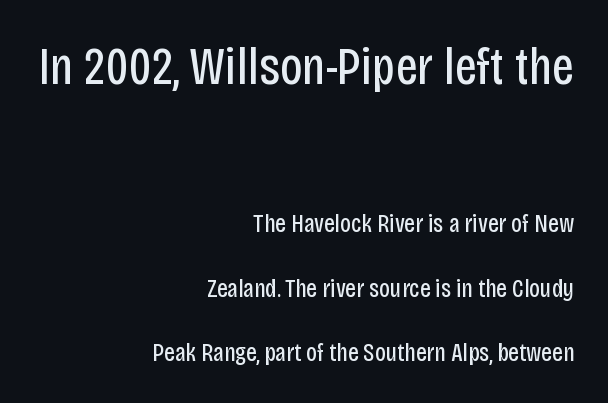
{"serif": "no", "italic": "no", "bold": "no", "weight": "regular", "width": "condensed", "stroke_contrast": "low", "x_height": "large", "monospaced": "no", "underline": "no", "align": "right", "line_spacing": "loose", "line_spacing_ratio": 2.47, "letter_spacing": "normal", "letter_spacing_em": 0.0, "larger_block": "first", "size_ratio": 2.04, "glyph_px": 53}
